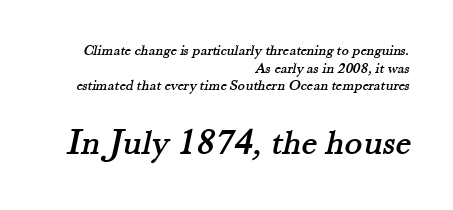
Q: Is the typeface a serif or a sans-serif typeface? A: Serif.
Q: Is the text underlined? A: No.
Q: How is the paragraph aligned? A: Right-aligned.
Q: Is the spacing between letters normal or unusually wide? A: Normal.
Q: Which block of text is set in a larger size, the first (top) or the second (bottom)? A: The second (bottom) one.
Q: Width (condensed, normal, or wide)? A: Normal.
Q: Stroke contrast? A: Medium.
Q: x-height? A: Small.
Q: Monospaced? A: No.
